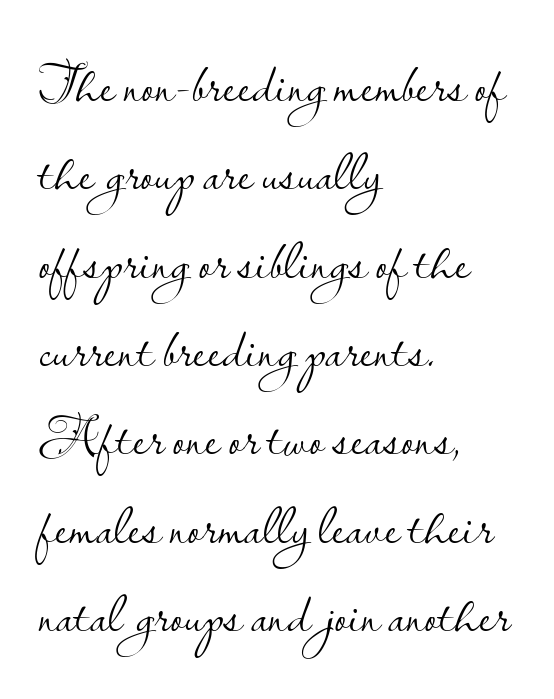
Q: Is the text bold? A: No.
Q: Is the text italic (slanted)? A: Yes.
Q: Is the typeface a serif or a sans-serif typeface? A: Sans-serif.
Q: Is the text underlined? A: No.
Q: How is the paragraph aligned? A: Left-aligned.
Q: Is the spacing between letters normal or unusually wide? A: Normal.
Q: Is the spacing between lines tight, normal or loose? A: Normal.
Q: Width (condensed, normal, or wide)? A: Normal.
Q: Stroke contrast? A: Low.
Q: x-height? A: Small.
Q: Monospaced? A: No.
